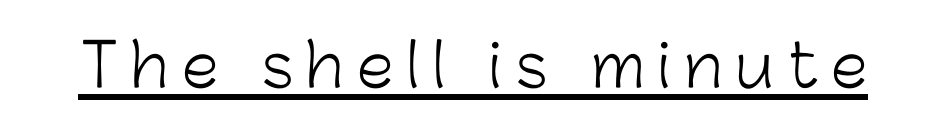
The font's upright variant was chosen for this text. These lines have a slow, spaced-out rhythm from letter to letter. Caption: lettering with a line underneath. Here the designer chose a conventional face with non-uniform glyph widths.
